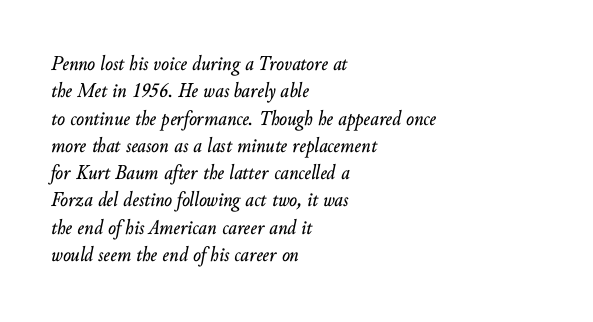
Q: Is the text italic (slanted)? A: Yes, it leans right by about 10 degrees.
Q: Is the text underlined? A: No.
Q: How is the paragraph aligned? A: Left-aligned.
Q: Is the spacing between letters normal or unusually wide? A: Normal.
Q: Is the spacing between lines tight, normal or loose? A: Normal.
